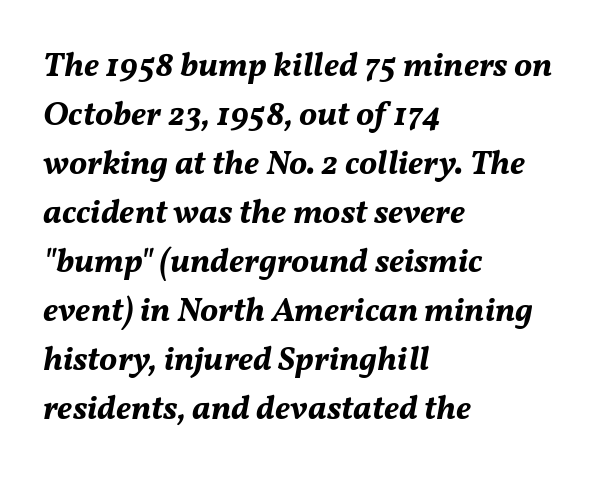
The face used here is rendered with its standard letterfit. Successive baselines arrive at the customary interval. Letters rest on an invisible, unmarked baseline. Spacing verdict: proportional, widths tailored to each character.
